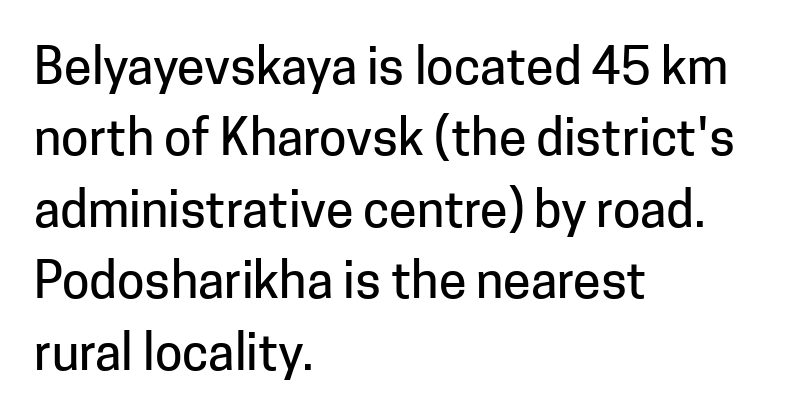
{"serif": "no", "italic": "no", "width": "normal", "stroke_contrast": "low", "x_height": "medium", "monospaced": "no", "underline": "no", "align": "left", "line_spacing": "normal", "line_spacing_ratio": 1.43, "letter_spacing": "normal", "letter_spacing_em": 0.0, "glyph_px": 50}
